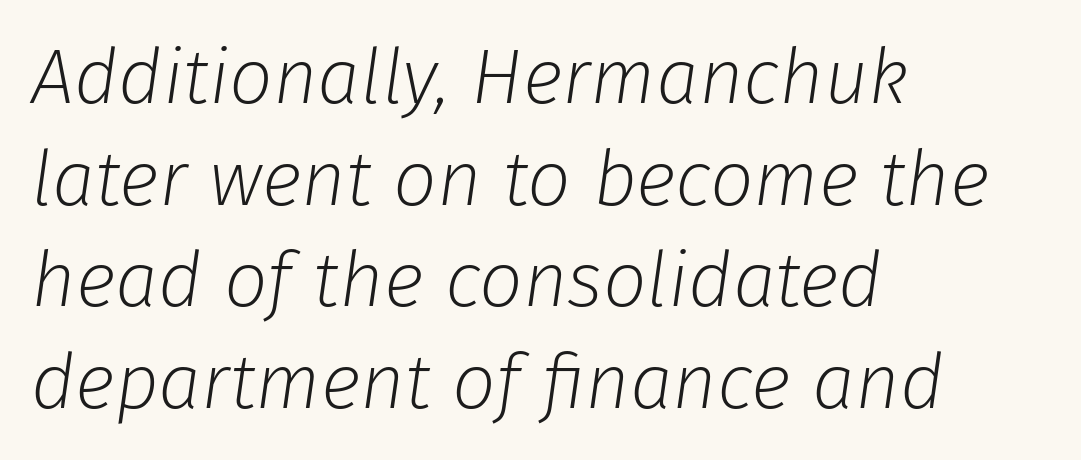
The image shows 77 px light type, italic (leaning right); set left-aligned, normal line spacing (1.32x), normal letter spacing, not underlined; low stroke contrast and a medium x-height.
